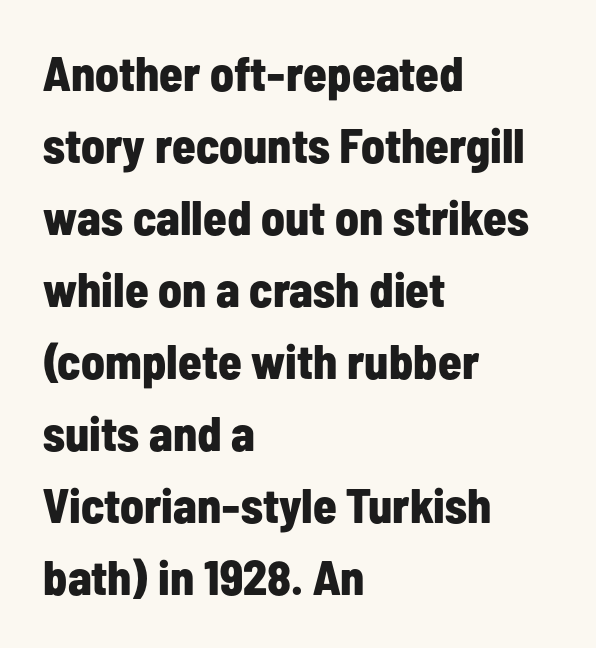
{"serif": "no", "italic": "no", "bold": "yes", "weight": "bold", "width": "condensed", "stroke_contrast": "low", "x_height": "medium", "monospaced": "no", "underline": "no", "align": "left", "line_spacing": "normal", "line_spacing_ratio": 1.5, "letter_spacing": "normal", "letter_spacing_em": 0.0, "glyph_px": 48}
